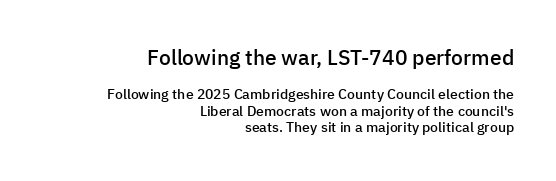
The image shows 21 px text type, upright; set right-aligned, line spacing 1.17x, normal letter spacing, not underlined; the first (top) block is 1.5x larger.
